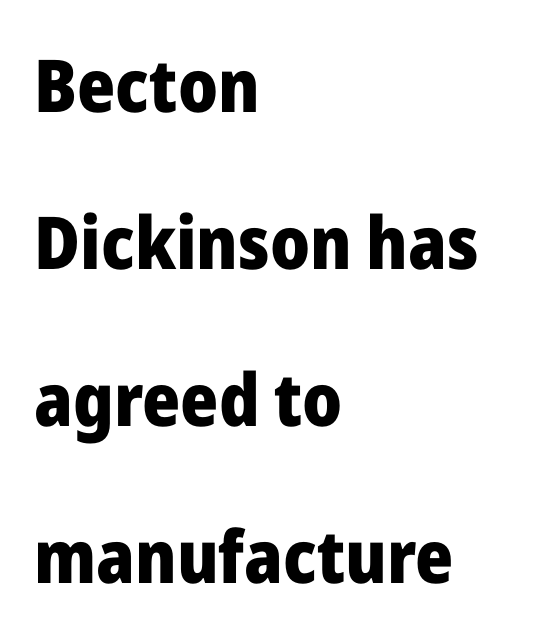
Q: Is the text bold? A: Yes.
Q: Is the text italic (slanted)? A: No, it is upright.
Q: Is the typeface a serif or a sans-serif typeface? A: Sans-serif.
Q: Is the text underlined? A: No.
Q: How is the paragraph aligned? A: Left-aligned.
Q: Is the spacing between letters normal or unusually wide? A: Normal.
Q: Is the spacing between lines tight, normal or loose? A: Loose.
Q: Width (condensed, normal, or wide)? A: Normal.
Q: Stroke contrast? A: Low.
Q: x-height? A: Medium.
Q: Monospaced? A: No.
